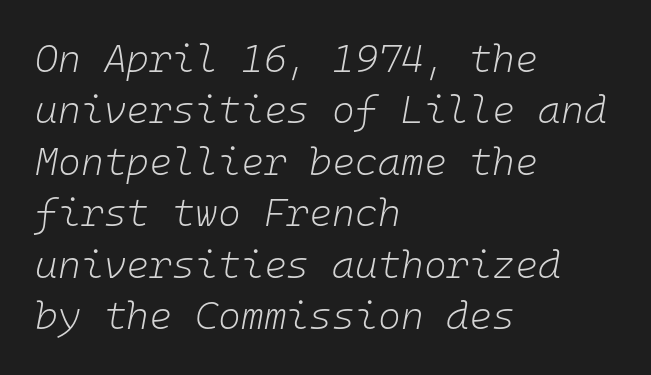
{"italic": "yes", "lean": "right", "slant_degrees": 10, "bold": "no", "weight": "light", "width": "normal", "stroke_contrast": "low", "x_height": "medium", "monospaced": "yes", "underline": "no", "align": "left", "line_spacing": "normal", "line_spacing_ratio": 1.32, "letter_spacing": "normal", "letter_spacing_em": 0.0, "glyph_px": 39}
